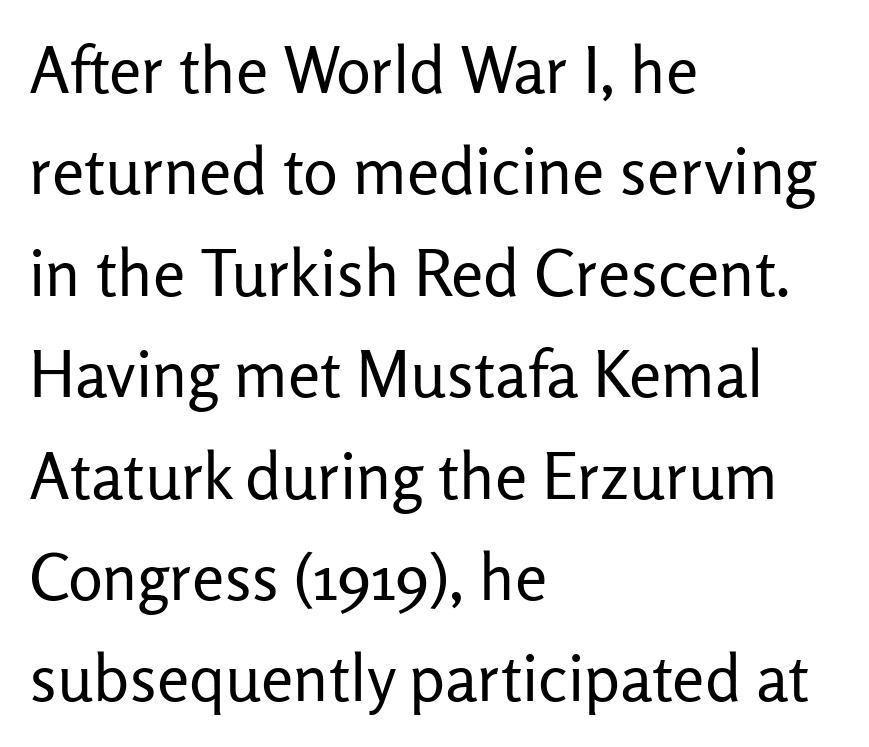
{"serif": "no", "italic": "no", "bold": "no", "weight": "regular", "width": "normal", "stroke_contrast": "low", "x_height": "medium", "monospaced": "no", "underline": "no", "align": "left", "line_spacing": "normal", "line_spacing_ratio": 1.56, "letter_spacing": "normal", "letter_spacing_em": 0.0, "glyph_px": 65}
